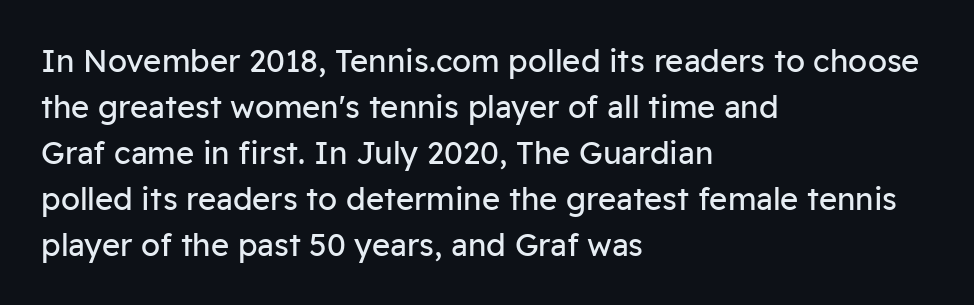
Q: Is the text bold? A: No.
Q: Is the text italic (slanted)? A: No, it is upright.
Q: Is the typeface a serif or a sans-serif typeface? A: Sans-serif.
Q: Is the text underlined? A: No.
Q: How is the paragraph aligned? A: Left-aligned.
Q: Is the spacing between letters normal or unusually wide? A: Normal.
Q: Is the spacing between lines tight, normal or loose? A: Normal.
Q: Width (condensed, normal, or wide)? A: Normal.
Q: Stroke contrast? A: Low.
Q: x-height? A: Medium.
Q: Monospaced? A: No.
